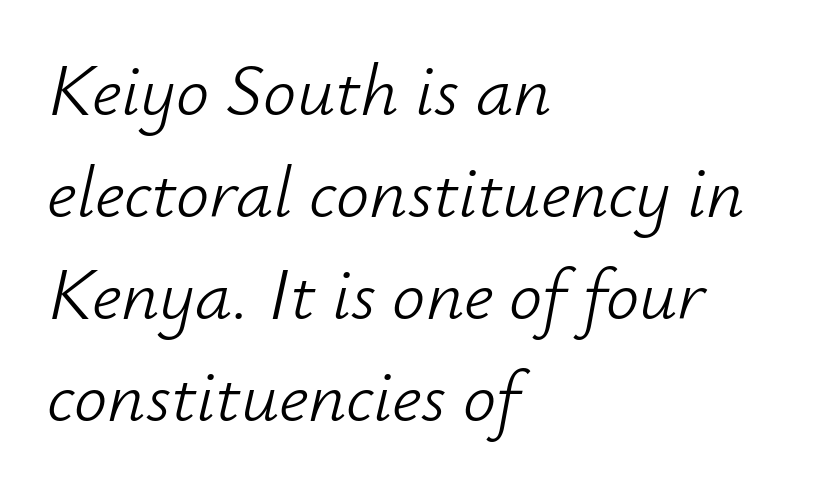
The image shows 74 px light type, italic (leaning right); set left-aligned, normal line spacing (1.38x), normal letter spacing, not underlined; low stroke contrast and a small x-height.
